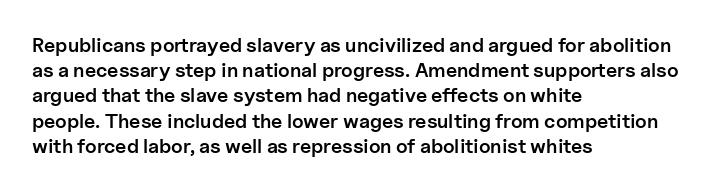
Caption: multi-line text, flush left, ragged right. Is the type bold? Partly — it's a semibold, heavier than regular but not fully bold. The rendering keeps characters at their native spacing. Is there any slant? The stems are plumb. Compared with typical paragraphs, the rows here are spaced about the same.
